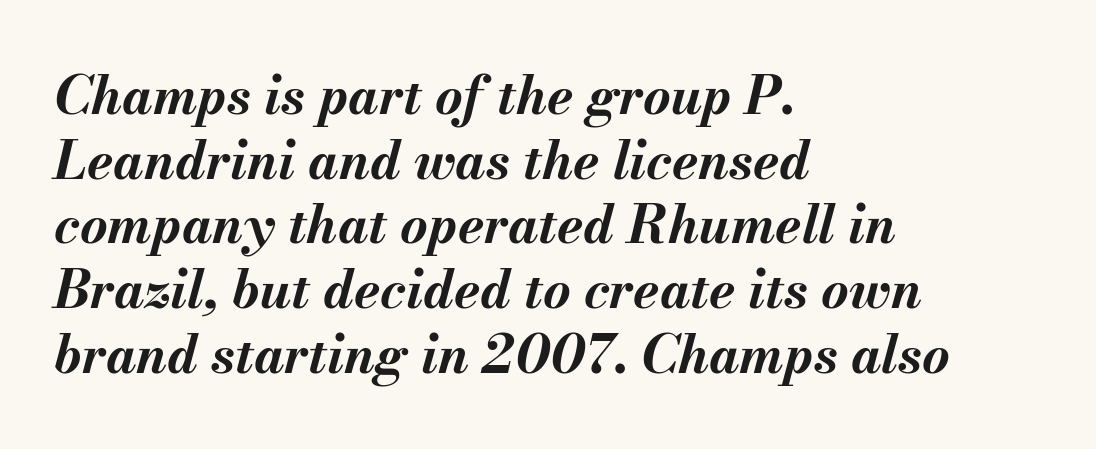
Q: Is the text bold? A: Yes.
Q: Is the text italic (slanted)? A: Yes, it leans right by about 13 degrees.
Q: Is the text underlined? A: No.
Q: How is the paragraph aligned? A: Left-aligned.
Q: Is the spacing between letters normal or unusually wide? A: Normal.
Q: Width (condensed, normal, or wide)? A: Normal.
Q: Stroke contrast? A: Medium.
Q: x-height? A: Small.
Q: Monospaced? A: No.
